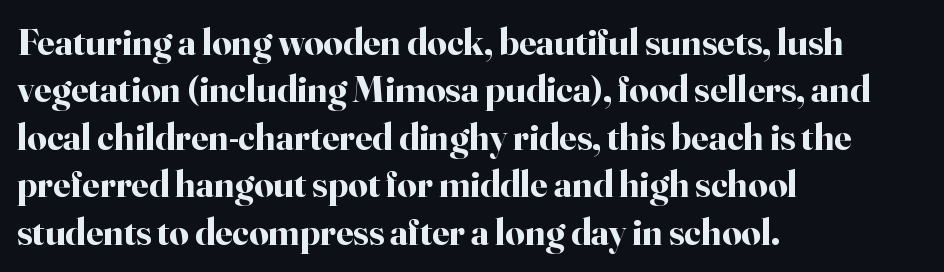
{"serif": "yes", "italic": "no", "bold": "yes", "weight": "bold", "width": "normal", "stroke_contrast": "high", "x_height": "small", "monospaced": "no", "underline": "no", "align": "left", "line_spacing": "normal", "line_spacing_ratio": 1.25, "letter_spacing": "normal", "letter_spacing_em": 0.0, "glyph_px": 38}
